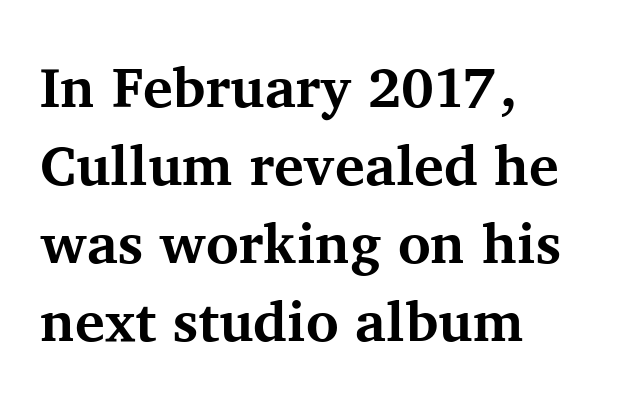
The image shows 56 px bold serif type, upright; set left-aligned, normal line spacing (1.39x), normal letter spacing, not underlined; medium stroke contrast and a medium x-height.
